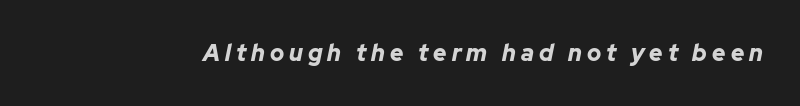
Q: Is the text bold? A: Yes.
Q: Is the text italic (slanted)? A: Yes, it leans right by about 12 degrees.
Q: Is the text underlined? A: No.
Q: Is the spacing between letters normal or unusually wide? A: Unusually wide.
